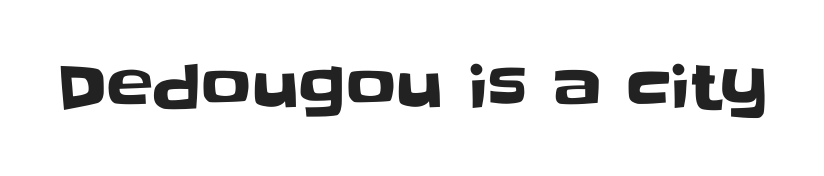
The image shows 62 px sans-serif type, upright; set normal letter spacing, not underlined; low stroke contrast and a large x-height.
